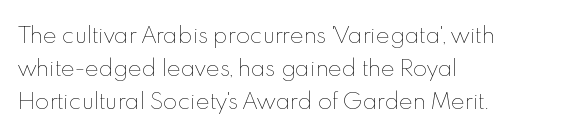
The image shows 21 px text type, upright; set left-aligned, normal line spacing (1.58x), normal letter spacing, not underlined.
